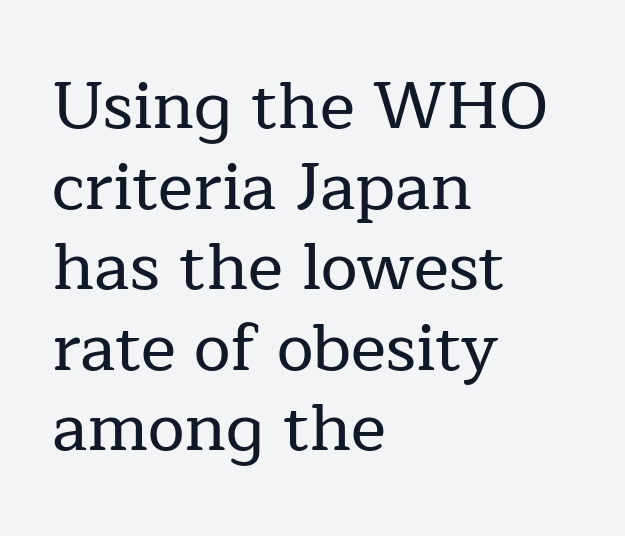
This rendering uses left alignment, leaving the right contour irregular. The specimen reads as upright at a glance. The glyphs in this specimen are seriffed. Does extra space separate the letters? No, they use regular spacing.
